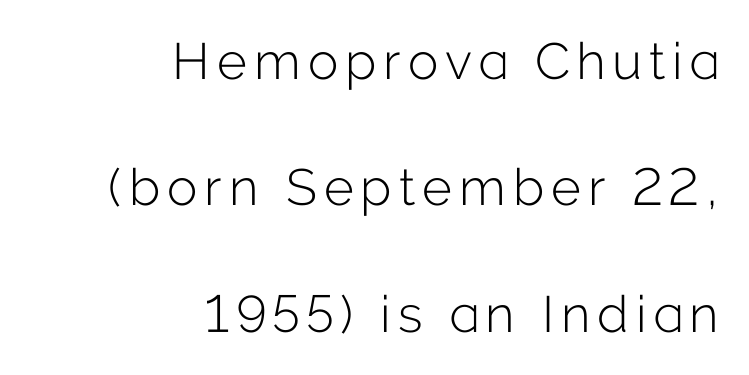
The image shows 51 px light sans-serif type, upright; set right-aligned, loose line spacing (2.48x), not underlined; low stroke contrast and a medium x-height.
